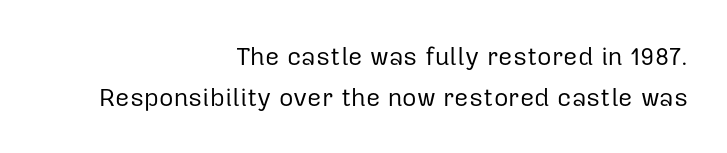
{"italic": "no", "bold": "no", "underline": "no", "align": "right", "line_spacing": "normal", "line_spacing_ratio": 1.63, "letter_spacing": "normal", "letter_spacing_em": 0.0, "glyph_px": 25}
